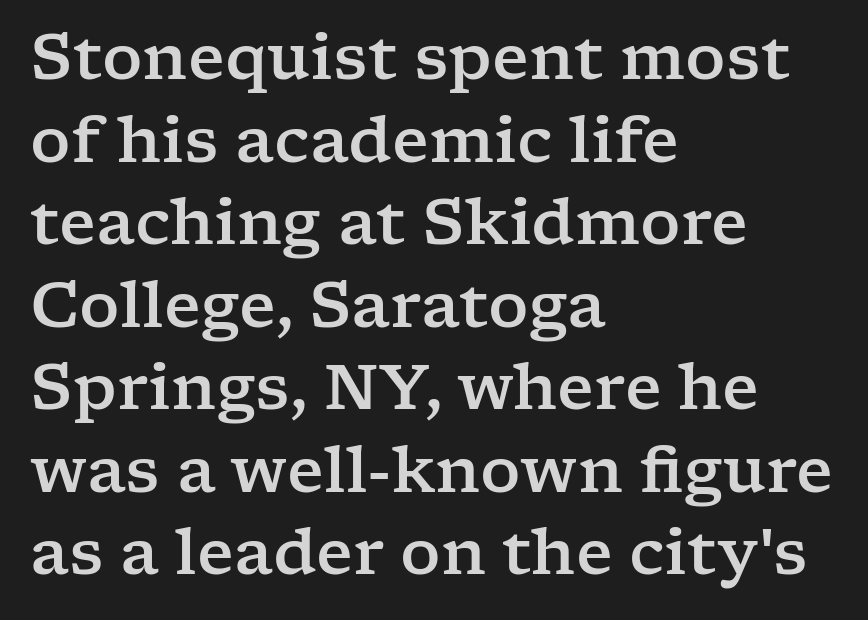
The image shows 63 px wide serif type, upright; set left-aligned, normal line spacing (1.31x), normal letter spacing, not underlined; low stroke contrast and a medium x-height.
